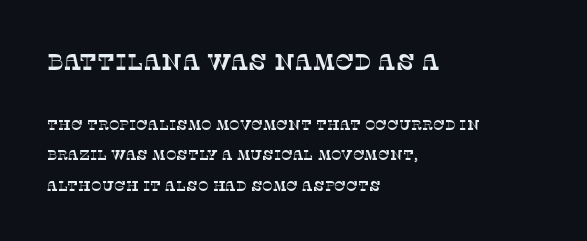
{"underline": "no", "align": "left", "line_spacing": "loose", "line_spacing_ratio": 2.18, "letter_spacing": "normal", "letter_spacing_em": 0.0, "larger_block": "first", "size_ratio": 1.64, "glyph_px": 23}
